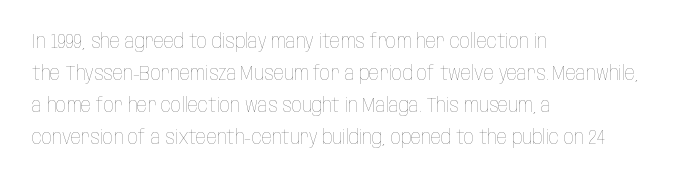
Caption: standard tracking, unaltered. The line-height multiplier appears to be the usual default. Type without underlining. This sample uses an upright cut, with every glyph sitting square on the baseline. This rendering uses left alignment, leaving the right contour irregular. The characters are drawn with everyday or finer stroke widths.
